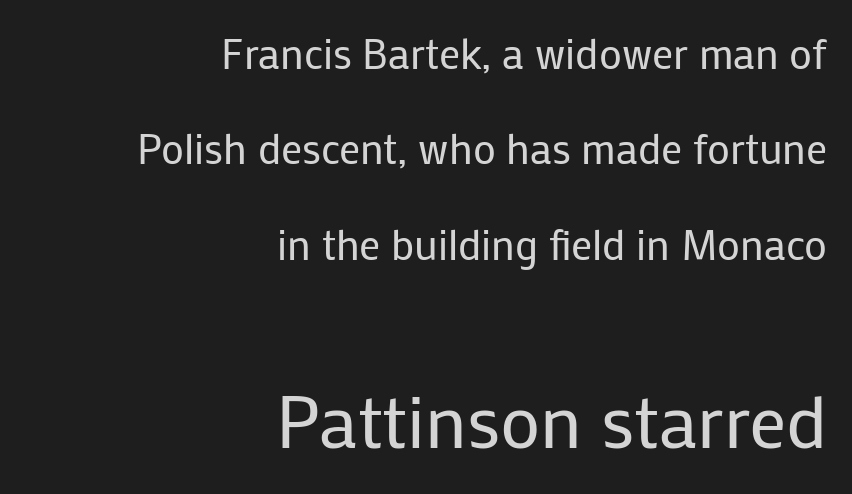
Q: Is the text bold? A: No.
Q: Is the text italic (slanted)? A: No, it is upright.
Q: Is the typeface a serif or a sans-serif typeface? A: Sans-serif.
Q: Is the text underlined? A: No.
Q: How is the paragraph aligned? A: Right-aligned.
Q: Is the spacing between letters normal or unusually wide? A: Normal.
Q: Is the spacing between lines tight, normal or loose? A: Loose.
Q: Which block of text is set in a larger size, the first (top) or the second (bottom)? A: The second (bottom) one.
Q: Width (condensed, normal, or wide)? A: Normal.
Q: Stroke contrast? A: Low.
Q: x-height? A: Medium.
Q: Monospaced? A: No.
